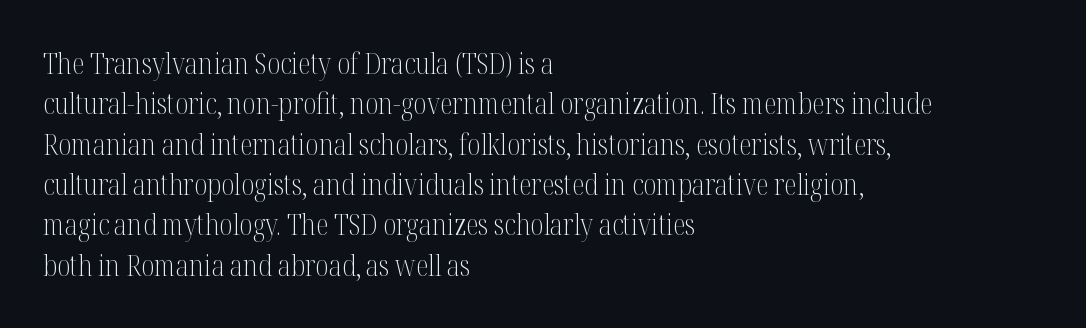
The image shows 29 px light, condensed serif type, upright; set left-aligned, normal line spacing (1.39x), normal letter spacing, not underlined; medium stroke contrast and a medium x-height.
